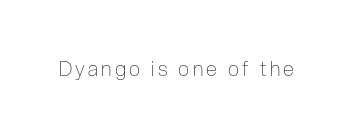
Q: Is the text bold? A: No.
Q: Is the text italic (slanted)? A: No, it is upright.
Q: Is the text underlined? A: No.
